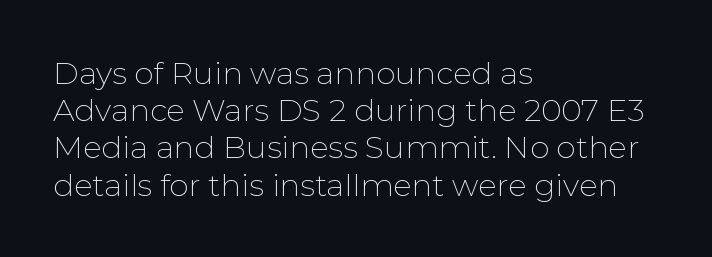
Q: Is the text bold? A: No.
Q: Is the text italic (slanted)? A: No, it is upright.
Q: Is the typeface a serif or a sans-serif typeface? A: Sans-serif.
Q: Is the text underlined? A: No.
Q: How is the paragraph aligned? A: Left-aligned.
Q: Is the spacing between letters normal or unusually wide? A: Normal.
Q: Width (condensed, normal, or wide)? A: Normal.
Q: Stroke contrast? A: Low.
Q: x-height? A: Medium.
Q: Monospaced? A: No.
